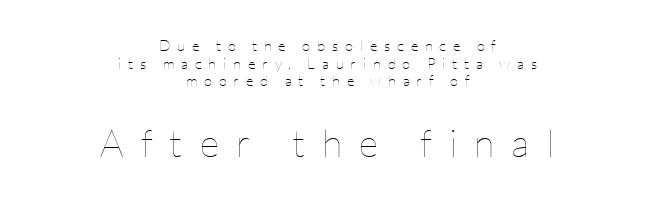
The image shows 38 px thin type, upright; set centered, line spacing 1.18x, unusually wide letter spacing (+0.45 em), not underlined; the second (bottom) block is 2.53x larger; low stroke contrast and a medium x-height.
